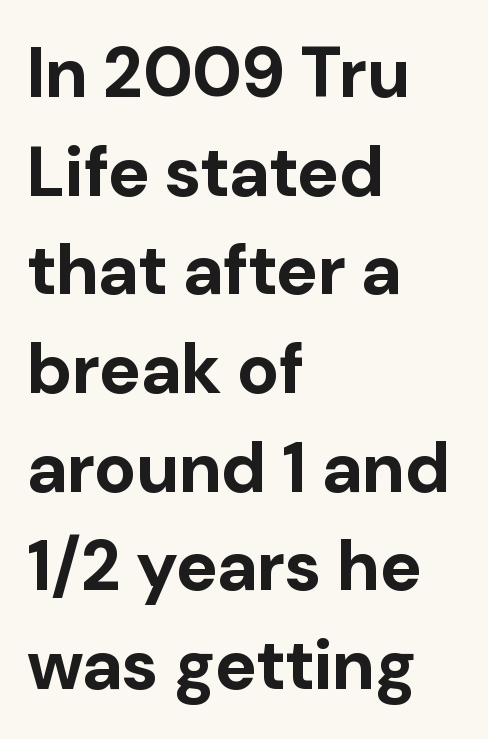
Lines of text with bare space underneath. Chunky letters — that's bold for sure. Looks like regular typesetting: each glyph gets only the width it needs. The face used here is rendered with its standard letterfit. Where is the straight margin? On the left.
